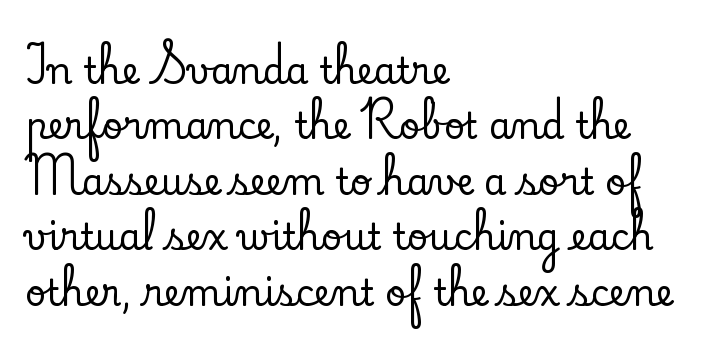
Nope, not italic — everything's standing straight. These lines are rendered in a variable-pitch font. Visually the block forms a straight wall on the left and a jagged coastline on the right. Anything drawn beneath the words? Only blank space. What's the leading like? Ordinary, nothing unusual.
